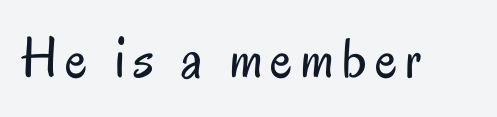
The image shows 58 px regular-weight, condensed sans-serif type, upright; set not underlined; low stroke contrast and a small x-height.
